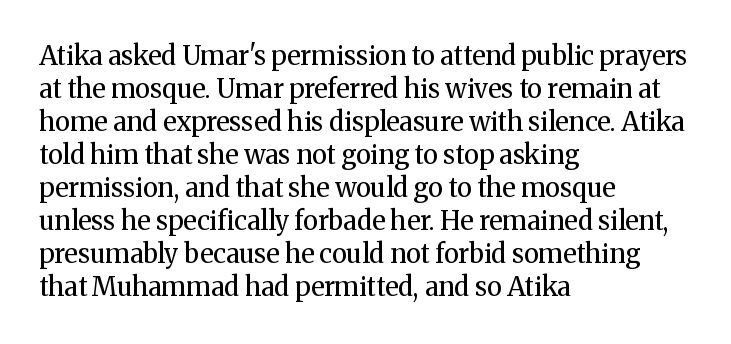
{"italic": "no", "bold": "no", "underline": "no", "align": "left", "line_spacing": "normal", "line_spacing_ratio": 1.27, "letter_spacing": "normal", "letter_spacing_em": 0.0, "glyph_px": 26}
